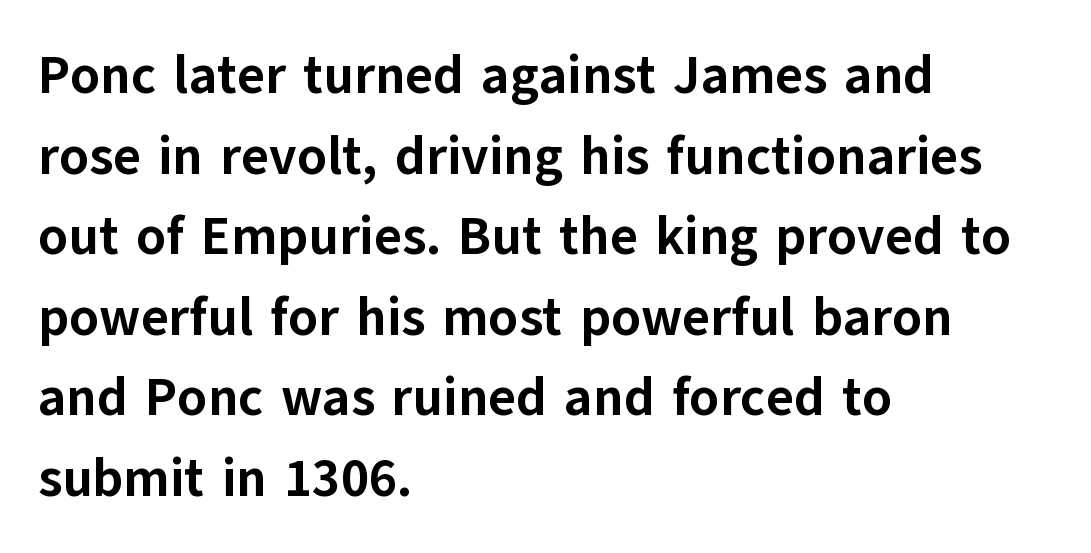
{"serif": "no", "italic": "no", "bold": "yes", "weight": "bold", "width": "normal", "stroke_contrast": "low", "x_height": "medium", "monospaced": "no", "underline": "no", "align": "left", "line_spacing": "normal", "line_spacing_ratio": 1.52, "letter_spacing": "normal", "letter_spacing_em": 0.0, "glyph_px": 53}
